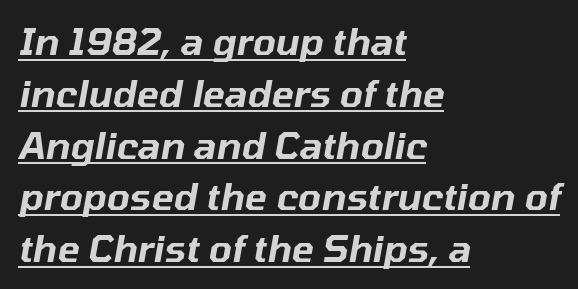
{"italic": "yes", "lean": "right", "slant_degrees": 10, "width": "normal", "stroke_contrast": "low", "x_height": "medium", "monospaced": "no", "underline": "yes", "align": "left", "line_spacing": "normal", "line_spacing_ratio": 1.4, "letter_spacing": "normal", "letter_spacing_em": 0.0, "glyph_px": 37}
